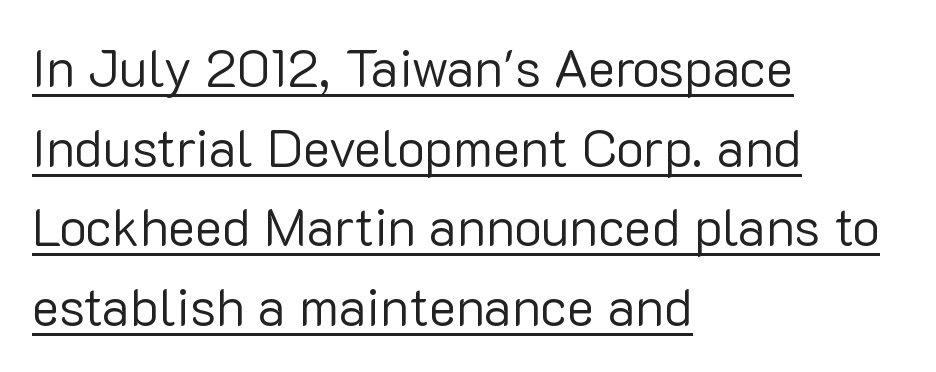
The image shows 52 px regular-weight sans-serif type, upright; set left-aligned, normal line spacing (1.53x), normal letter spacing, underlined; low stroke contrast and a medium x-height.
